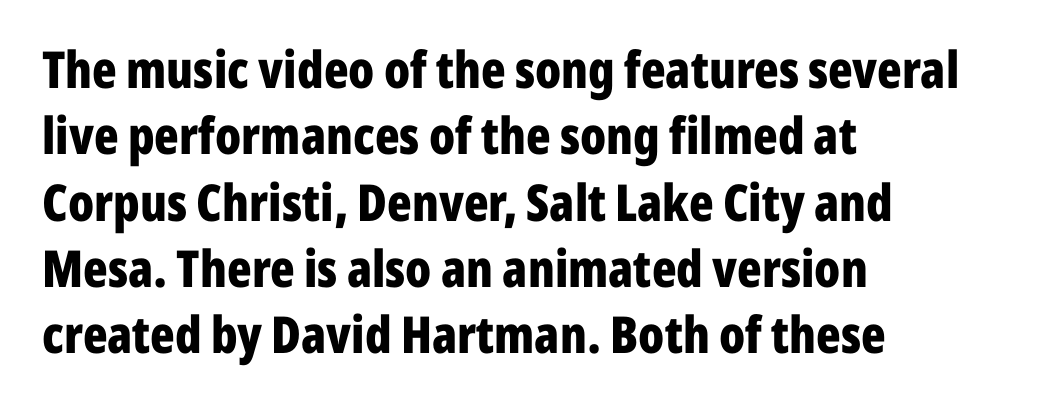
The image shows 51 px bold, condensed sans-serif type, upright; set left-aligned, normal line spacing (1.3x), normal letter spacing, not underlined; low stroke contrast and a medium x-height.
